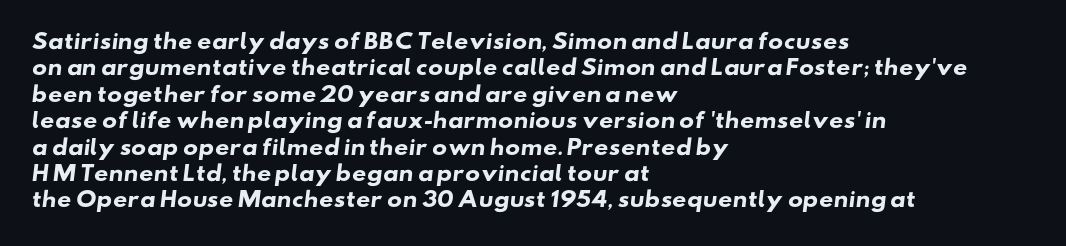
{"bold": "yes", "underline": "no", "align": "left", "line_spacing": "normal", "line_spacing_ratio": 1.32, "letter_spacing": "normal", "letter_spacing_em": 0.0, "glyph_px": 20}
